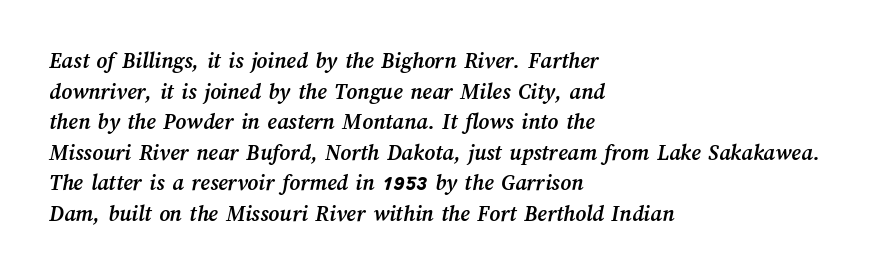
The designer left line spacing at the default. What stands out about the letter spacing? Nothing — it is the standard amount. The rendering uses a bold face; every stroke is thick and dark. Casual observation: everything's shoved over to the left. The foot of each line stays bare and open.
